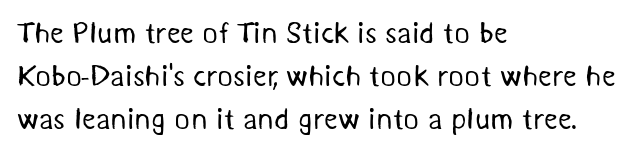
The image shows 30 px regular-weight sans-serif type; set left-aligned, normal line spacing (1.43x), normal letter spacing, not underlined; medium stroke contrast and a medium x-height.
